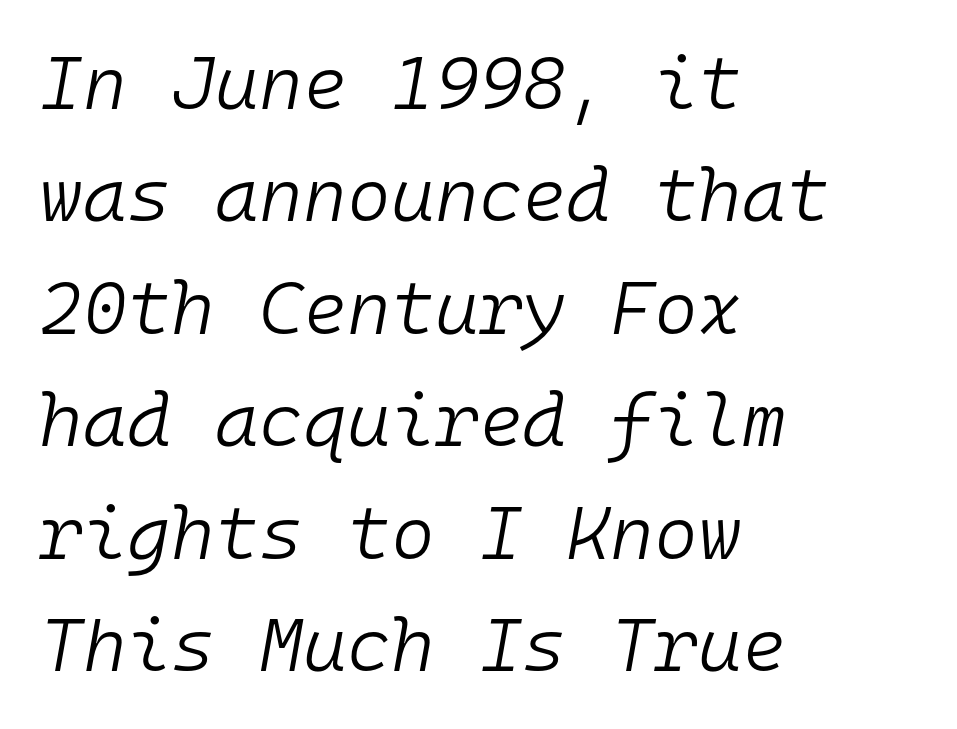
Q: Is the text bold? A: No.
Q: Is the text italic (slanted)? A: Yes, it leans right by about 10 degrees.
Q: Is the text underlined? A: No.
Q: How is the paragraph aligned? A: Left-aligned.
Q: Is the spacing between letters normal or unusually wide? A: Normal.
Q: Is the spacing between lines tight, normal or loose? A: Normal.
Q: Width (condensed, normal, or wide)? A: Normal.
Q: Stroke contrast? A: Low.
Q: x-height? A: Medium.
Q: Monospaced? A: Yes.
